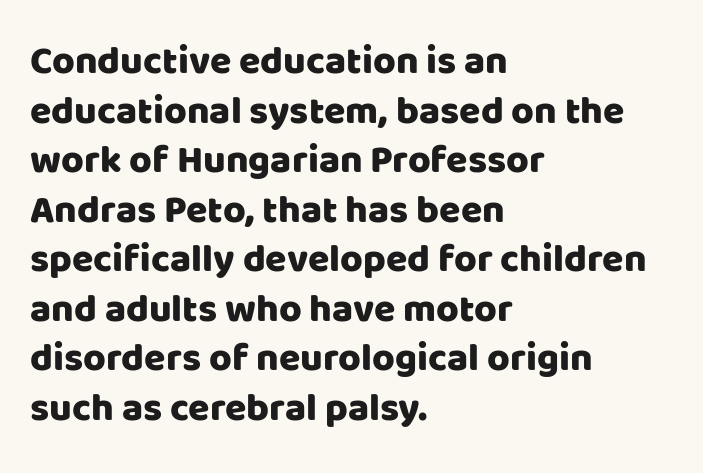
Q: Is the text italic (slanted)? A: No, it is upright.
Q: Is the typeface a serif or a sans-serif typeface? A: Sans-serif.
Q: Is the text underlined? A: No.
Q: How is the paragraph aligned? A: Left-aligned.
Q: Is the spacing between letters normal or unusually wide? A: Normal.
Q: Is the spacing between lines tight, normal or loose? A: Normal.
Q: Width (condensed, normal, or wide)? A: Normal.
Q: Stroke contrast? A: Low.
Q: x-height? A: Large.
Q: Monospaced? A: No.
